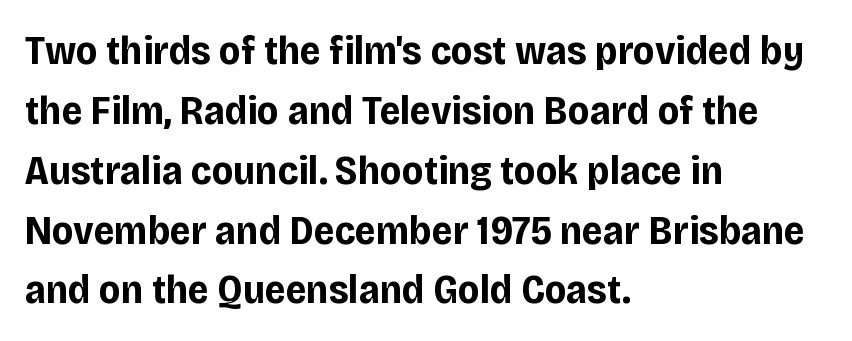
The image shows 41 px bold sans-serif type, upright; set left-aligned, normal line spacing (1.46x), normal letter spacing, not underlined; low stroke contrast and a large x-height.
